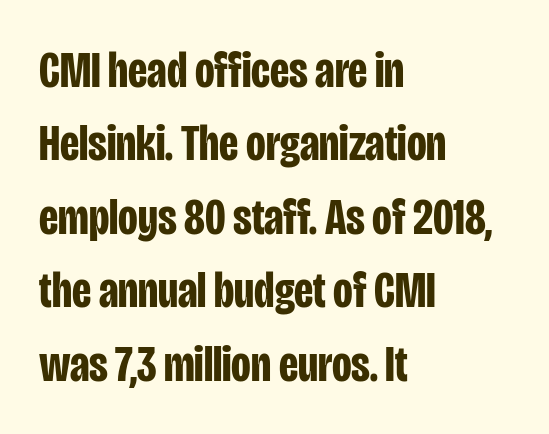
Q: Is the text bold? A: Yes.
Q: Is the text italic (slanted)? A: No, it is upright.
Q: Is the typeface a serif or a sans-serif typeface? A: Sans-serif.
Q: Is the text underlined? A: No.
Q: How is the paragraph aligned? A: Left-aligned.
Q: Is the spacing between letters normal or unusually wide? A: Normal.
Q: Is the spacing between lines tight, normal or loose? A: Normal.
Q: Width (condensed, normal, or wide)? A: Condensed.
Q: Stroke contrast? A: Low.
Q: x-height? A: Large.
Q: Monospaced? A: No.
